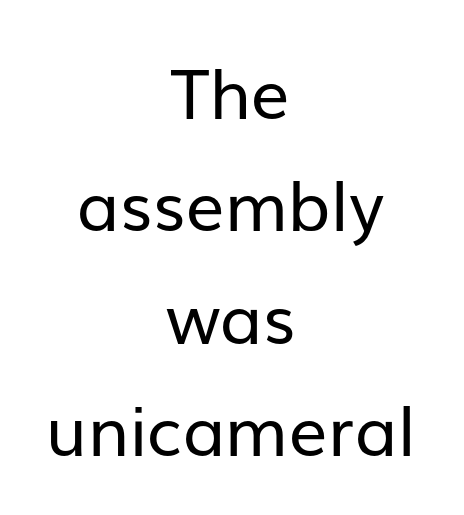
The image shows 69 px regular-weight sans-serif type, upright; set centered, normal line spacing (1.63x), normal letter spacing, not underlined; low stroke contrast and a medium x-height.
